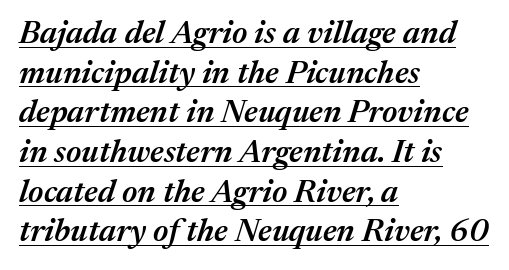
Q: Is the text bold? A: Semi-bold.
Q: Is the text italic (slanted)? A: Yes, it leans right by about 17 degrees.
Q: Is the text underlined? A: Yes.
Q: How is the paragraph aligned? A: Left-aligned.
Q: Is the spacing between letters normal or unusually wide? A: Normal.
Q: Width (condensed, normal, or wide)? A: Normal.
Q: Stroke contrast? A: Medium.
Q: x-height? A: Medium.
Q: Monospaced? A: No.
